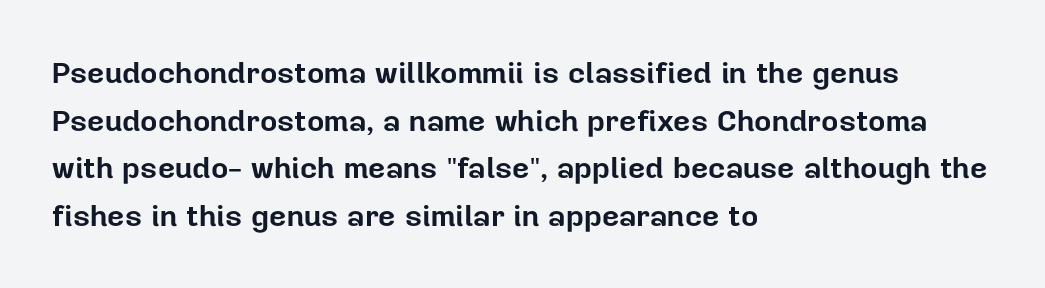
The image shows 30 px bold sans-serif type, upright; set left-aligned, normal line spacing (1.59x), normal letter spacing, not underlined; low stroke contrast and a medium x-height.
